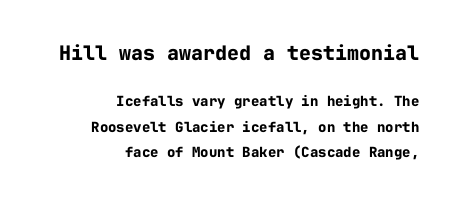
This rendering leaves character spacing at its baseline value. The passage shown is emphatically bold. The lettering stays uniformly vertical, giving the passage a roman look. The upper block of text is set noticeably larger than the block beneath it.
